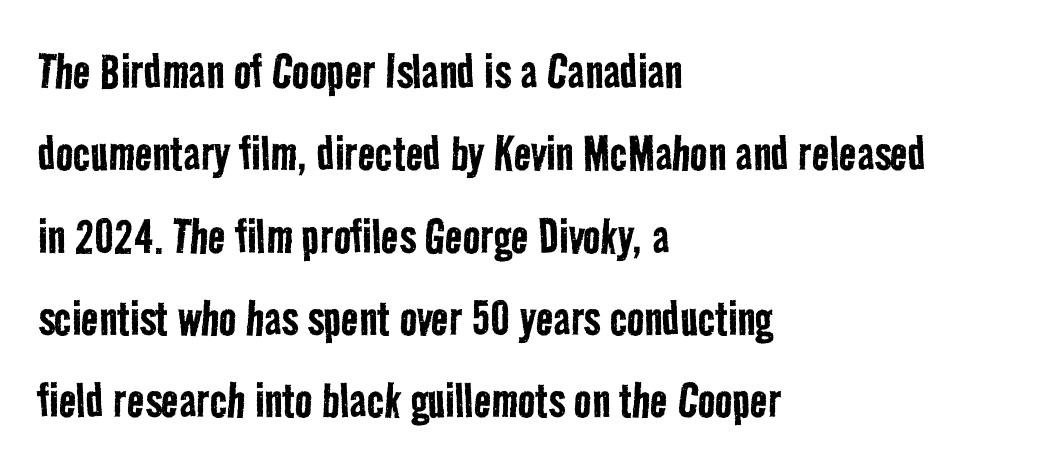
Q: Is the text bold? A: No.
Q: Is the typeface a serif or a sans-serif typeface? A: Sans-serif.
Q: Is the text underlined? A: No.
Q: How is the paragraph aligned? A: Left-aligned.
Q: Is the spacing between letters normal or unusually wide? A: Normal.
Q: Is the spacing between lines tight, normal or loose? A: Normal.
Q: Width (condensed, normal, or wide)? A: Condensed.
Q: Stroke contrast? A: Low.
Q: x-height? A: Medium.
Q: Monospaced? A: No.
